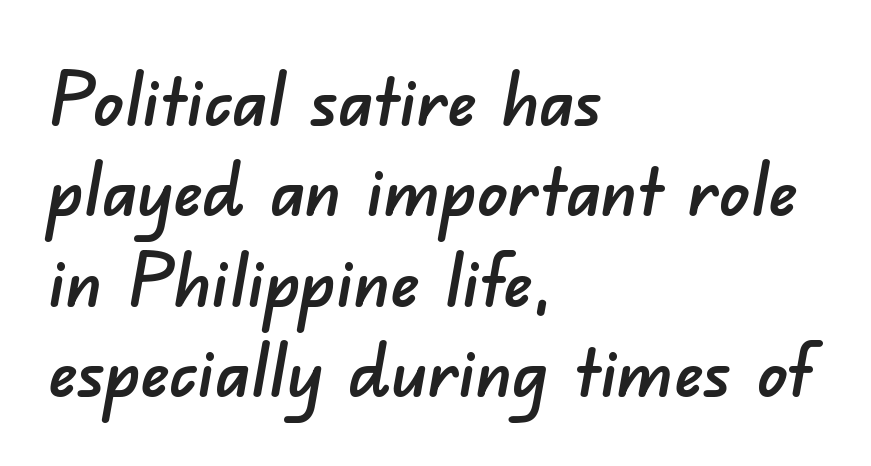
Q: Is the typeface a serif or a sans-serif typeface? A: Sans-serif.
Q: Is the text underlined? A: No.
Q: How is the paragraph aligned? A: Left-aligned.
Q: Is the spacing between letters normal or unusually wide? A: Normal.
Q: Width (condensed, normal, or wide)? A: Normal.
Q: Stroke contrast? A: Low.
Q: x-height? A: Small.
Q: Monospaced? A: No.
